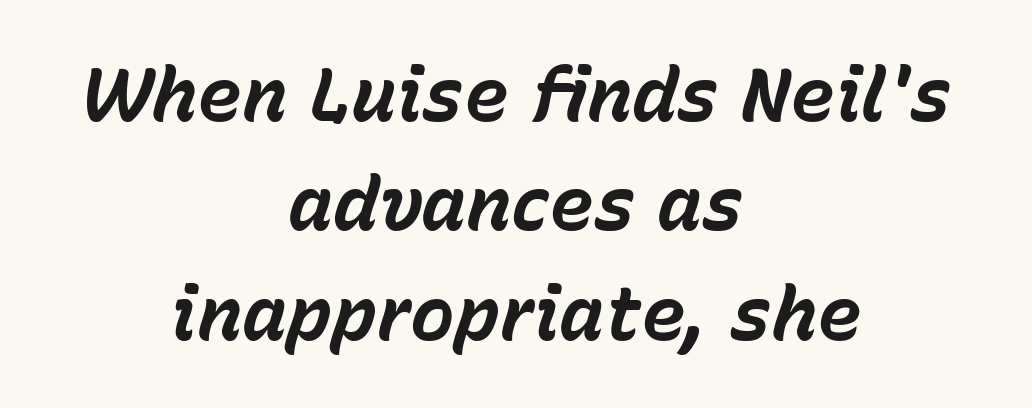
Visually the block forms a symmetrical silhouette, jagged on both flanks. Plain, unruled lines of type. The designer left line spacing at the default. There is no visible air inserted between adjacent glyphs. Spacing verdict: proportional, widths tailored to each character. I'd describe the lettering as bold — thick and assertive.
